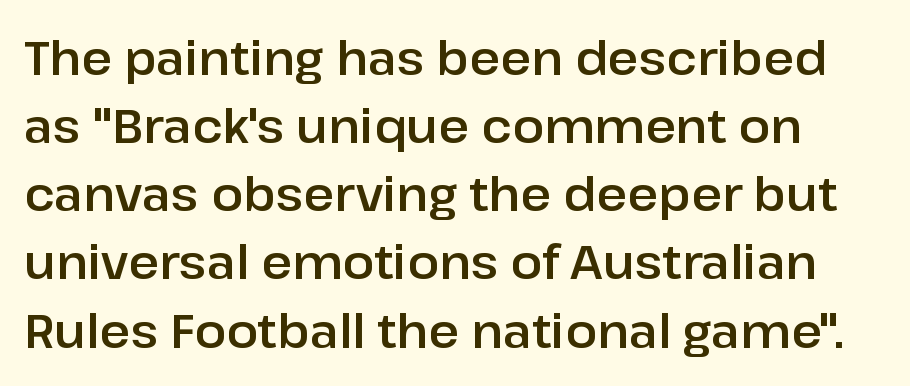
Q: Is the text italic (slanted)? A: No, it is upright.
Q: Is the typeface a serif or a sans-serif typeface? A: Sans-serif.
Q: Is the text underlined? A: No.
Q: Is the spacing between letters normal or unusually wide? A: Normal.
Q: Is the spacing between lines tight, normal or loose? A: Normal.
Q: Width (condensed, normal, or wide)? A: Normal.
Q: Stroke contrast? A: Low.
Q: x-height? A: Medium.
Q: Monospaced? A: No.
